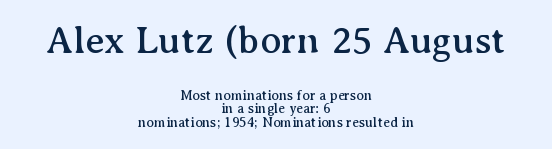
{"serif": "yes", "italic": "no", "width": "normal", "stroke_contrast": "medium", "x_height": "medium", "monospaced": "no", "underline": "no", "align": "center", "line_spacing": "tight", "line_spacing_ratio": 0.96, "letter_spacing": "normal", "letter_spacing_em": 0.0, "larger_block": "first", "size_ratio": 2.79, "glyph_px": 39}
